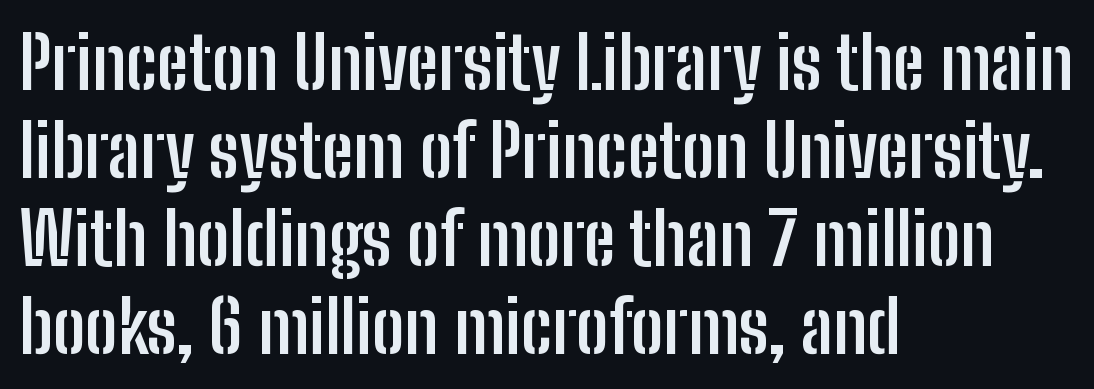
The image shows 72 px semibold, condensed sans-serif type, upright; set left-aligned, line spacing 1.22x, normal letter spacing, not underlined; low stroke contrast and a medium x-height.
